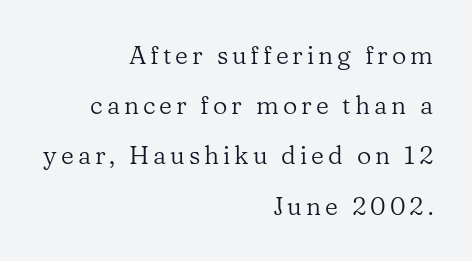
The image shows 25 px text type, upright; set right-aligned, loose line spacing (2.01x), not underlined.
